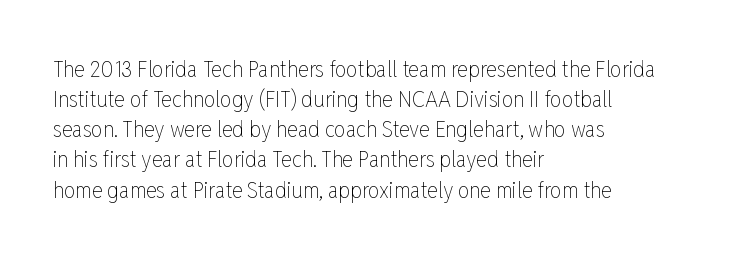
Teacher's note: observe the even left margin — that is flush-left alignment. Does extra space separate the letters? No, they use regular spacing. In terms of posture, this sample is upright. The glyphs are unaccompanied by any horizontal stroke below them. The lines sit at an ordinary, default distance from one another.
